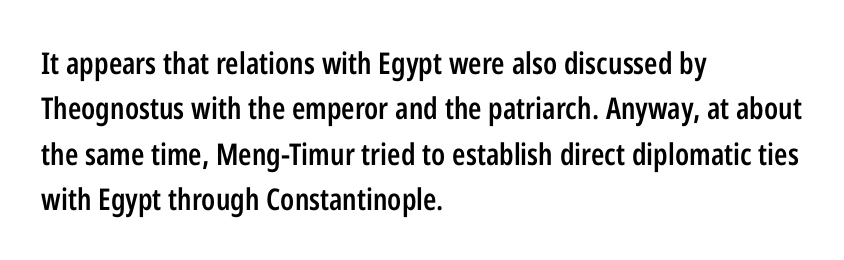
The image shows 30 px semibold, condensed sans-serif type, upright; set left-aligned, normal line spacing (1.51x), normal letter spacing, not underlined; low stroke contrast and a medium x-height.
